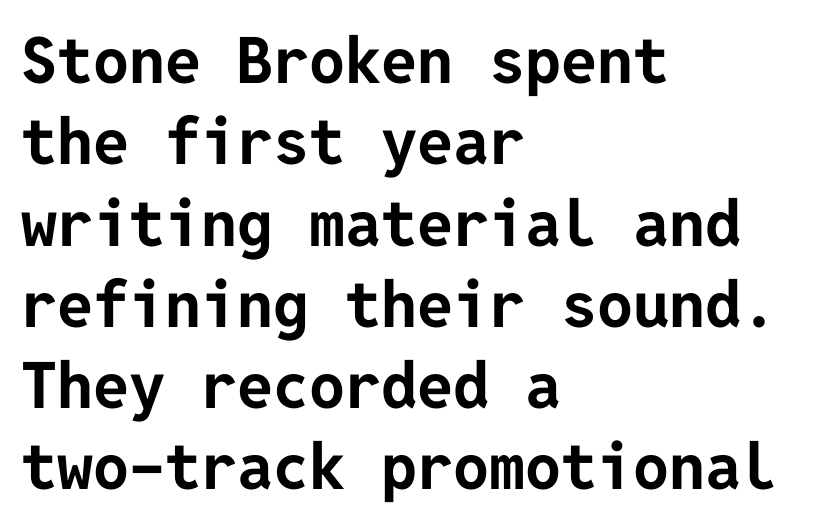
{"serif": "no", "italic": "no", "bold": "yes", "weight": "bold", "width": "normal", "stroke_contrast": "low", "x_height": "medium", "underline": "no", "align": "left", "line_spacing": "normal", "line_spacing_ratio": 1.27, "letter_spacing": "normal", "letter_spacing_em": 0.0, "glyph_px": 64}
